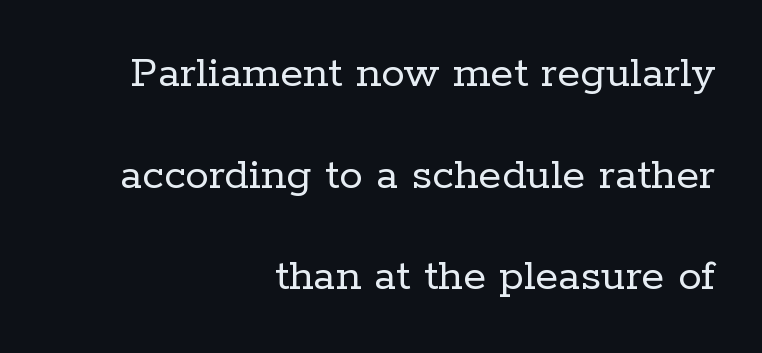
The image shows 47 px regular-weight serif type, upright; set right-aligned, loose line spacing (2.16x), normal letter spacing, not underlined; low stroke contrast and a medium x-height.
